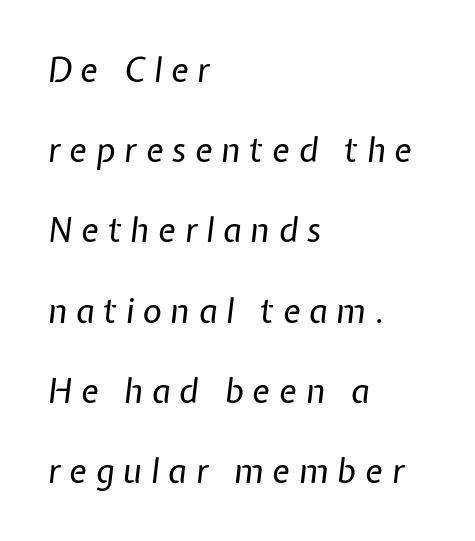
{"italic": "yes", "lean": "right", "slant_degrees": 7, "bold": "no", "weight": "regular", "width": "normal", "stroke_contrast": "low", "x_height": "medium", "monospaced": "no", "underline": "no", "align": "left", "line_spacing": "loose", "line_spacing_ratio": 2.43, "letter_spacing": "wide", "letter_spacing_em": 0.26, "glyph_px": 33}
